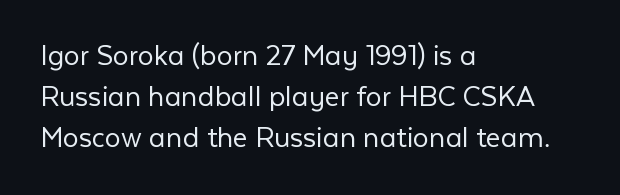
The cut favours lightness, reaching ordinary text weight at its darkest. How would I describe the line gaps? Plain and ordinary. Layout note: lines flush left. Unlike italic type, these characters show no tilt at all. The rendering uses natural spacing where letterforms have individual widths.
